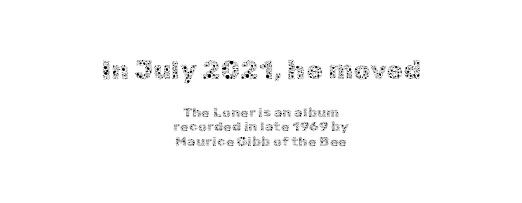
The image shows 27 px text type, upright; set centered, tight line spacing (1.04x), normal letter spacing, not underlined; the first (top) block is 1.93x larger.
